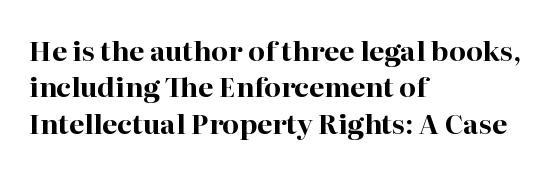
The image shows 27 px bold type, upright; set left-aligned, normal line spacing (1.35x), normal letter spacing, not underlined.
